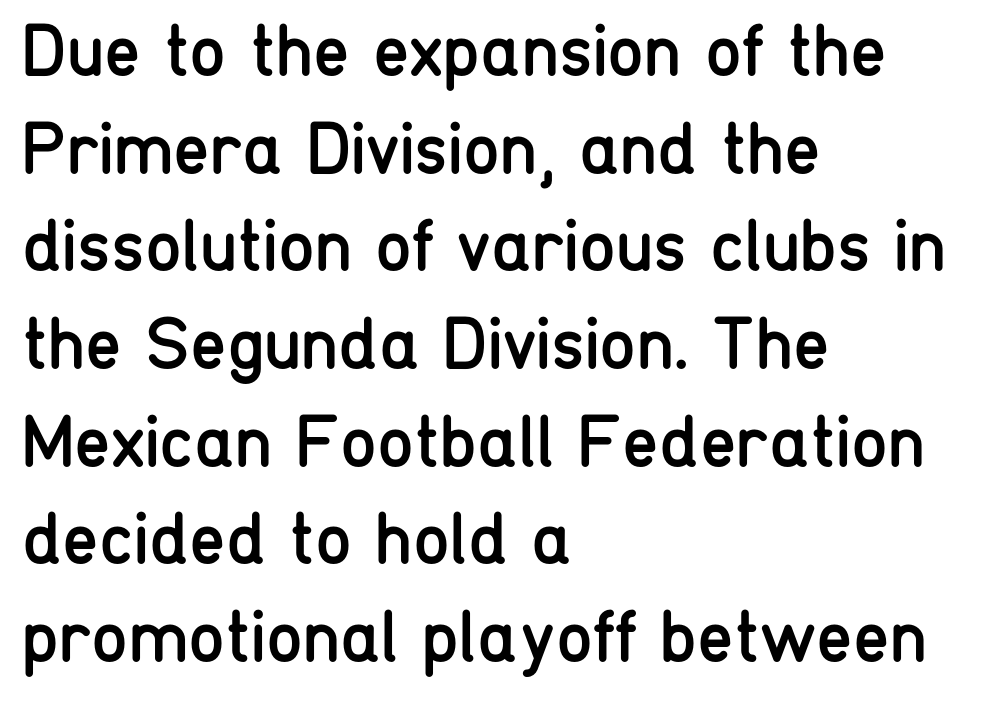
Q: Is the text bold? A: No.
Q: Is the text italic (slanted)? A: No, it is upright.
Q: Is the typeface a serif or a sans-serif typeface? A: Sans-serif.
Q: Is the text underlined? A: No.
Q: How is the paragraph aligned? A: Left-aligned.
Q: Is the spacing between letters normal or unusually wide? A: Normal.
Q: Is the spacing between lines tight, normal or loose? A: Normal.
Q: Width (condensed, normal, or wide)? A: Condensed.
Q: Stroke contrast? A: Low.
Q: x-height? A: Medium.
Q: Monospaced? A: No.
